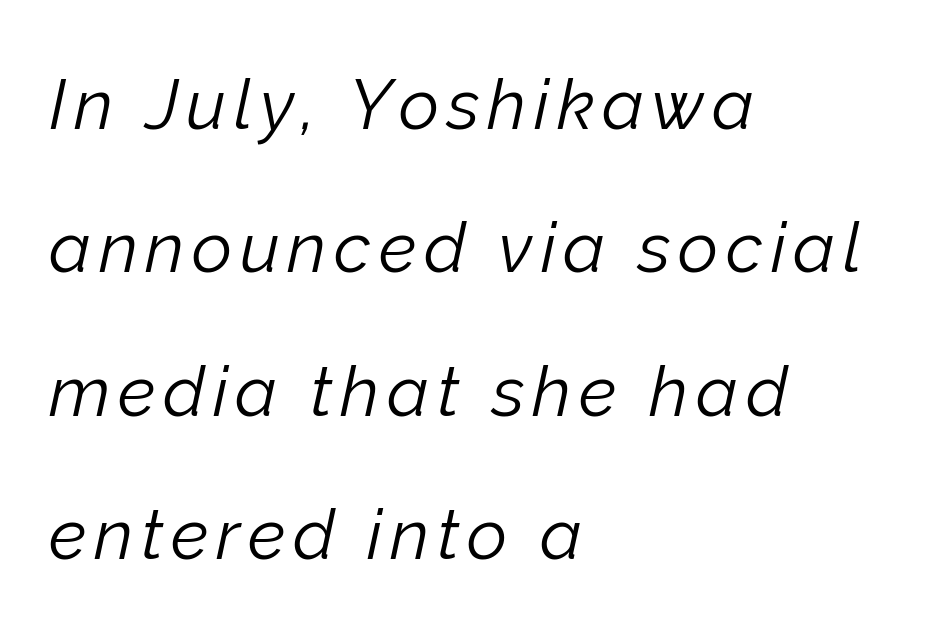
Q: Is the text bold? A: No.
Q: Is the text italic (slanted)? A: Yes, it leans right by about 12 degrees.
Q: Is the text underlined? A: No.
Q: How is the paragraph aligned? A: Left-aligned.
Q: Is the spacing between lines tight, normal or loose? A: Loose.
Q: Width (condensed, normal, or wide)? A: Normal.
Q: Stroke contrast? A: Low.
Q: x-height? A: Medium.
Q: Monospaced? A: No.
